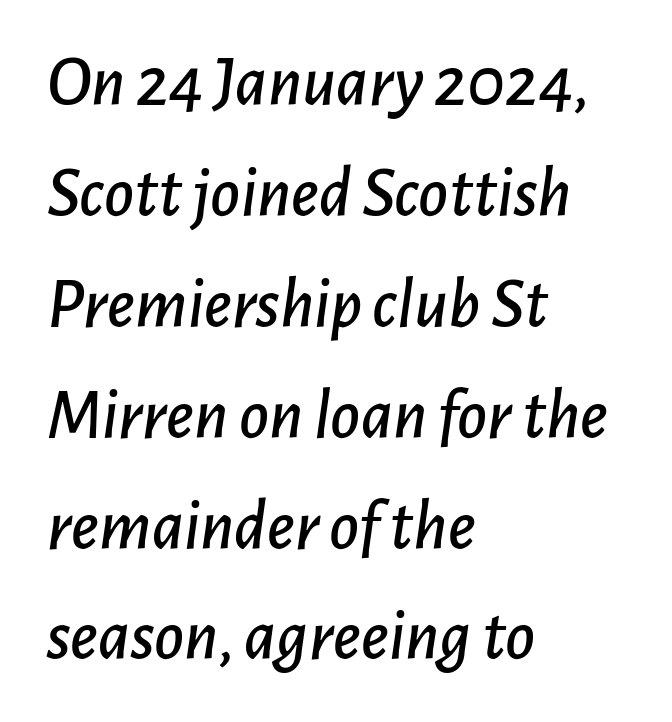
Students, observe: this is what conventionally led text looks like. The rendering keeps characters at their native spacing. Looks like regular typesetting: each glyph gets only the width it needs. Designer's note — italics engaged. These lines are set flush left with a ragged right edge. The gap between lines stays unmarked.
